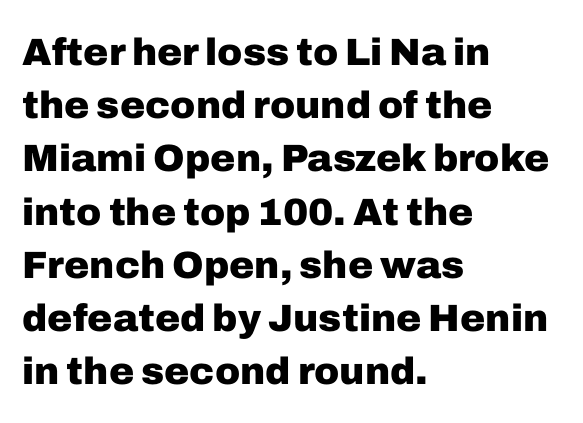
{"serif": "no", "italic": "no", "bold": "yes", "weight": "heavy", "width": "normal", "stroke_contrast": "low", "x_height": "medium", "monospaced": "no", "underline": "no", "align": "left", "line_spacing": "normal", "line_spacing_ratio": 1.4, "letter_spacing": "normal", "letter_spacing_em": 0.0, "glyph_px": 38}
